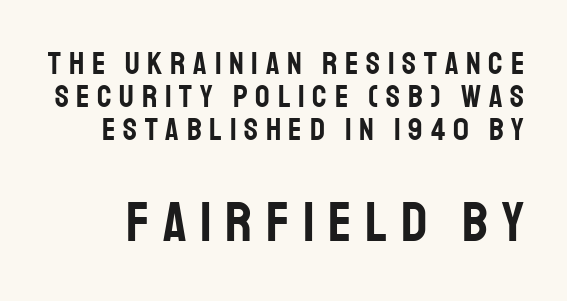
The image shows 56 px condensed sans-serif type, upright; set tight line spacing (1.03x), unusually wide letter spacing (+0.24 em), not underlined; the second (bottom) block is 1.75x larger; low stroke contrast and a large x-height.
